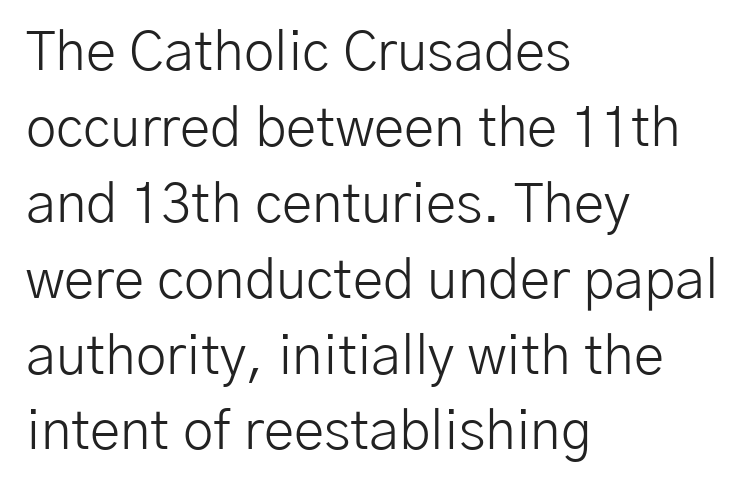
{"serif": "no", "italic": "no", "bold": "no", "weight": "light", "width": "normal", "stroke_contrast": "low", "x_height": "medium", "monospaced": "no", "underline": "no", "align": "left", "line_spacing": "normal", "line_spacing_ratio": 1.38, "letter_spacing": "normal", "letter_spacing_em": 0.0, "glyph_px": 55}
